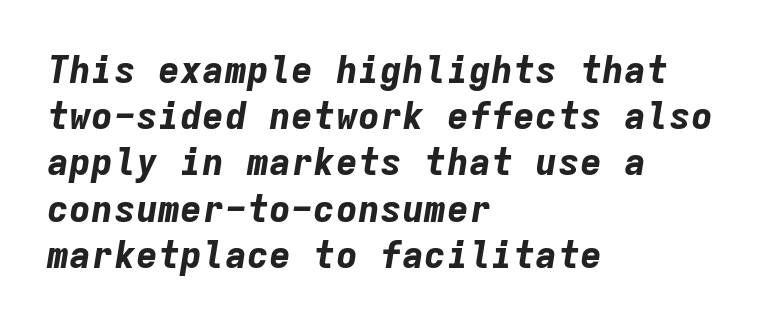
Looking at the ascenders, they clearly lean. A typesetter would call this monospace, since all characters share one set width. There is no visible air inserted between adjacent glyphs. Every letter is thick-stroked: bold, no question.
